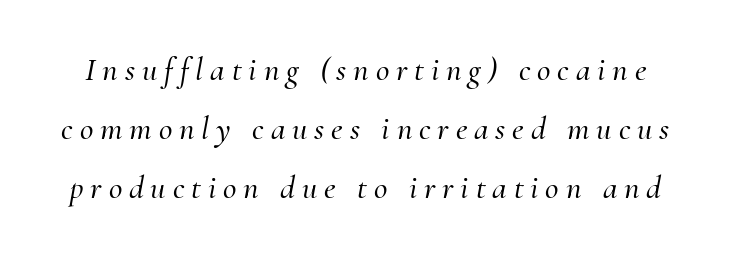
The image shows 33 px serif type, italic (leaning right); set line spacing 1.79x, unusually wide letter spacing (+0.21 em), not underlined; medium stroke contrast and a small x-height.
